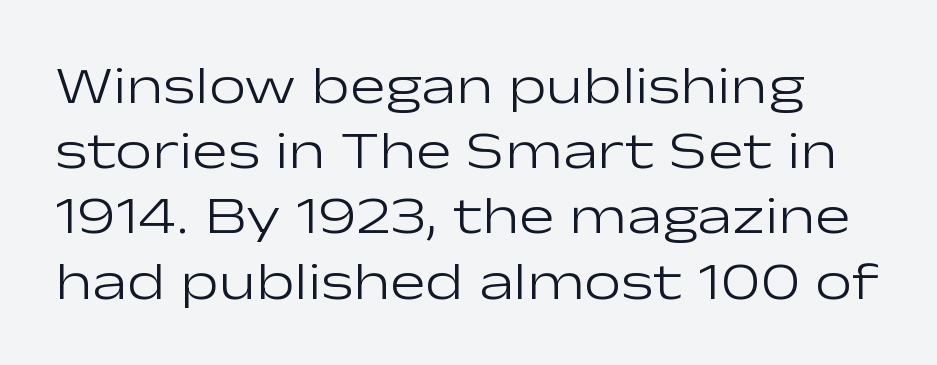
Grotesque or geometric, the face here clearly has no serifs. Is this a heavy cut? Hardly; it is regular or lighter. Tall strokes in this sample are plumb rather than angled. Unmarked baselines from the first word to the last.
